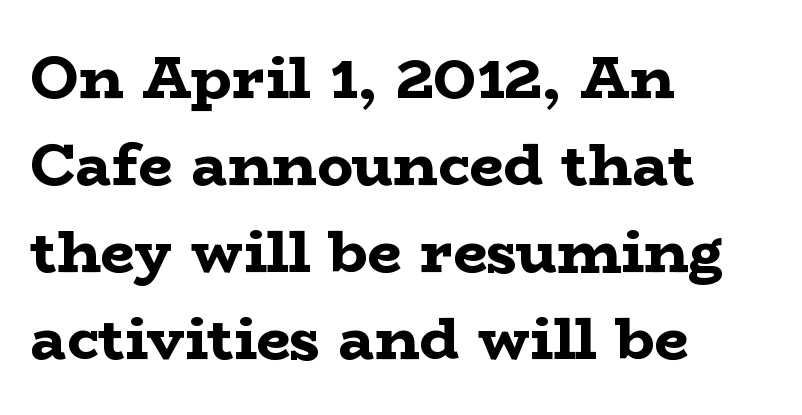
Q: Is the text bold? A: Yes.
Q: Is the text italic (slanted)? A: No, it is upright.
Q: Is the typeface a serif or a sans-serif typeface? A: Serif.
Q: Is the text underlined? A: No.
Q: How is the paragraph aligned? A: Left-aligned.
Q: Is the spacing between letters normal or unusually wide? A: Normal.
Q: Is the spacing between lines tight, normal or loose? A: Normal.
Q: Width (condensed, normal, or wide)? A: Wide.
Q: Stroke contrast? A: Low.
Q: x-height? A: Medium.
Q: Monospaced? A: No.
